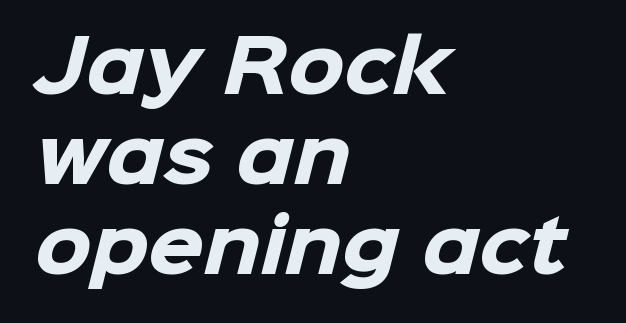
{"serif": "no", "bold": "yes", "weight": "heavy", "width": "normal", "stroke_contrast": "low", "x_height": "medium", "monospaced": "no", "underline": "no", "align": "left", "line_spacing": "normal", "line_spacing_ratio": 1.25, "letter_spacing": "normal", "letter_spacing_em": 0.0, "glyph_px": 72}
